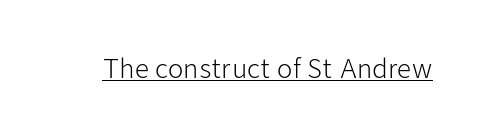
The letterforms sit at book weight or below. Posture: upright roman. Here the glyphs are tracked normally, forming tight word shapes. The words here are underlined.
